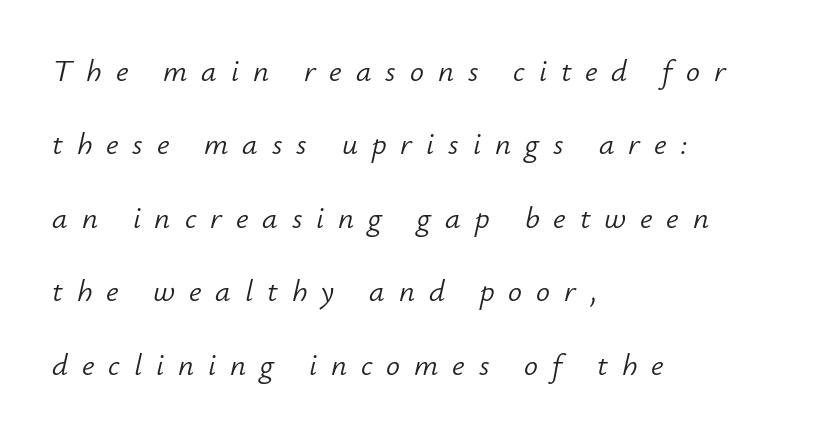
Q: Is the text bold? A: No.
Q: Is the text italic (slanted)? A: Yes, it leans right by about 12 degrees.
Q: Is the text underlined? A: No.
Q: How is the paragraph aligned? A: Left-aligned.
Q: Is the spacing between letters normal or unusually wide? A: Unusually wide.
Q: Is the spacing between lines tight, normal or loose? A: Loose.
Q: Width (condensed, normal, or wide)? A: Normal.
Q: Stroke contrast? A: Low.
Q: x-height? A: Small.
Q: Monospaced? A: No.
